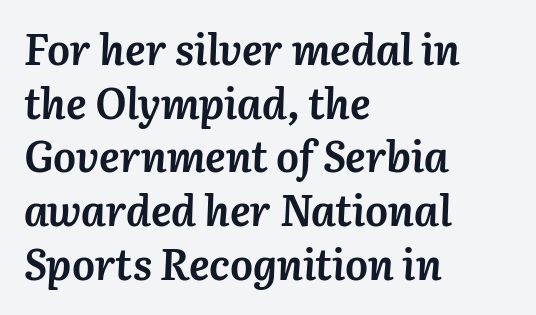
The image shows 43 px semibold type, italic (leaning right); set left-aligned, normal line spacing (1.25x), normal letter spacing, not underlined; medium stroke contrast and a medium x-height.
